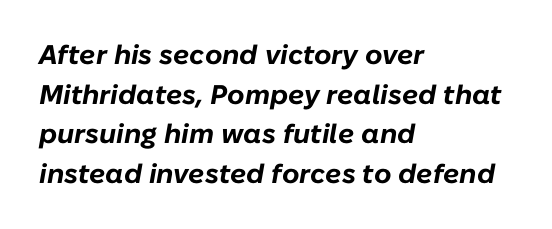
Q: Is the text bold? A: Yes.
Q: Is the text italic (slanted)? A: Yes, it leans right by about 10 degrees.
Q: Is the text underlined? A: No.
Q: How is the paragraph aligned? A: Left-aligned.
Q: Is the spacing between letters normal or unusually wide? A: Normal.
Q: Is the spacing between lines tight, normal or loose? A: Normal.
